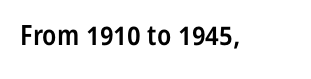
{"serif": "no", "italic": "no", "bold": "semi", "weight": "semibold", "width": "condensed", "stroke_contrast": "low", "x_height": "medium", "monospaced": "no", "underline": "no", "letter_spacing": "normal", "letter_spacing_em": 0.0, "glyph_px": 28}
